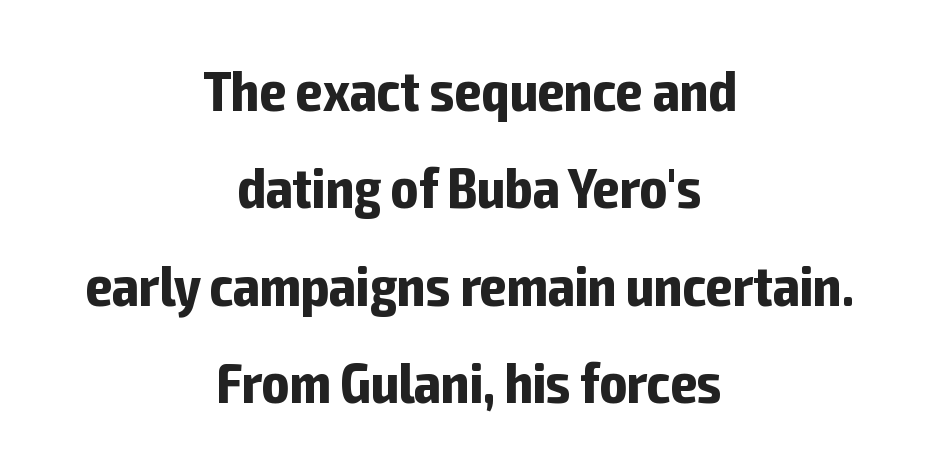
Q: Is the text bold? A: Yes.
Q: Is the text italic (slanted)? A: No, it is upright.
Q: Is the typeface a serif or a sans-serif typeface? A: Sans-serif.
Q: Is the text underlined? A: No.
Q: How is the paragraph aligned? A: Centered.
Q: Is the spacing between letters normal or unusually wide? A: Normal.
Q: Width (condensed, normal, or wide)? A: Condensed.
Q: Stroke contrast? A: Low.
Q: x-height? A: Medium.
Q: Monospaced? A: No.
